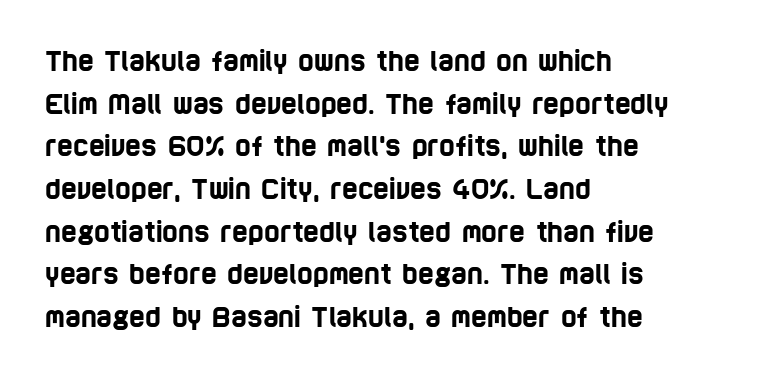
Q: Is the text underlined? A: No.
Q: How is the paragraph aligned? A: Left-aligned.
Q: Is the spacing between letters normal or unusually wide? A: Normal.
Q: Is the spacing between lines tight, normal or loose? A: Normal.
